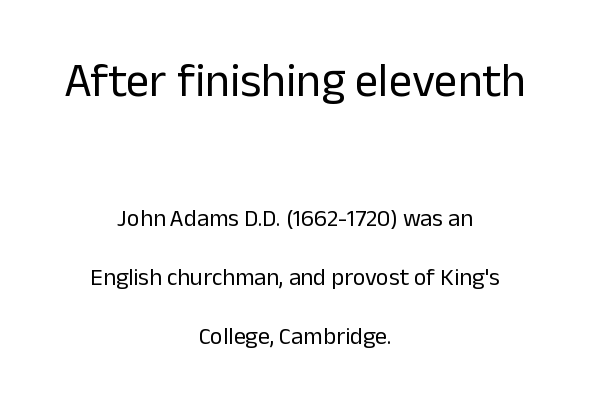
You could not count columns in this text — the font is proportionally spaced. The designer went with a sans here, leaving each stem footless. Horizontally, the lines are justified to the midpoint only. These lines keep a tight, regular rhythm from letter to letter.
